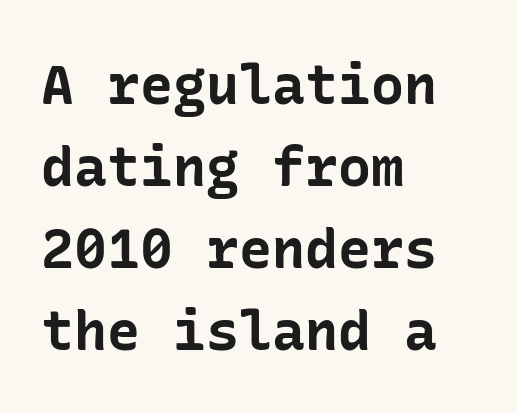
Grotesque or geometric, the face here clearly has no serifs. Any mark beneath the type? The region is blank. The line texture is even and compact thanks to regular tracking. Is the block centered? No — it sits flush against the left margin.
